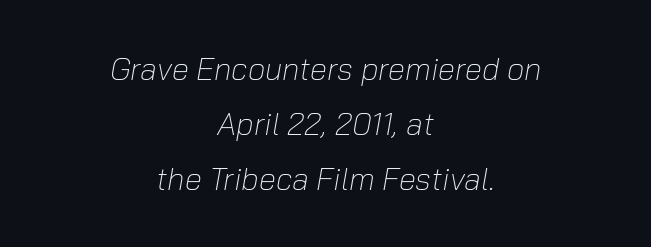
The image shows 31 px light type, italic (leaning right); set centered, line spacing 1.77x, normal letter spacing, not underlined; low stroke contrast and a medium x-height.
